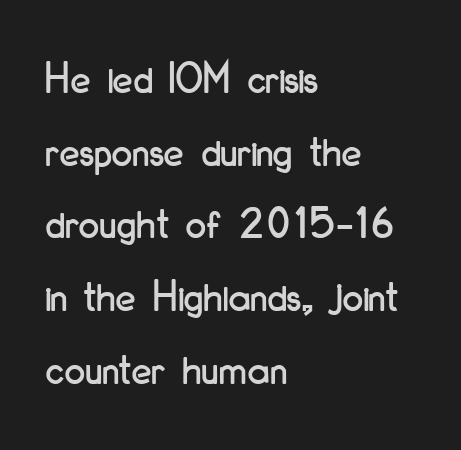
The image shows 46 px condensed sans-serif type, upright; set left-aligned, normal line spacing (1.58x), normal letter spacing, not underlined; low stroke contrast and a small x-height.
